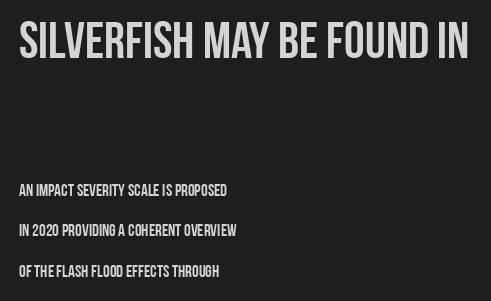
{"serif": "no", "italic": "no", "width": "condensed", "stroke_contrast": "low", "x_height": "large", "monospaced": "no", "underline": "no", "align": "left", "line_spacing": "loose", "line_spacing_ratio": 2.36, "letter_spacing": "normal", "letter_spacing_em": 0.0, "larger_block": "first", "size_ratio": 3.06, "glyph_px": 52}
